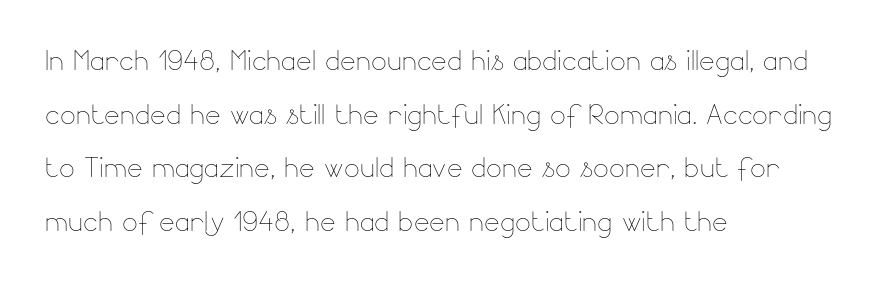
Q: Is the text bold? A: No.
Q: Is the text italic (slanted)? A: No, it is upright.
Q: Is the text underlined? A: No.
Q: How is the paragraph aligned? A: Left-aligned.
Q: Is the spacing between letters normal or unusually wide? A: Normal.
Q: Is the spacing between lines tight, normal or loose? A: Normal.
Q: Width (condensed, normal, or wide)? A: Normal.
Q: Stroke contrast? A: Low.
Q: x-height? A: Small.
Q: Monospaced? A: No.
